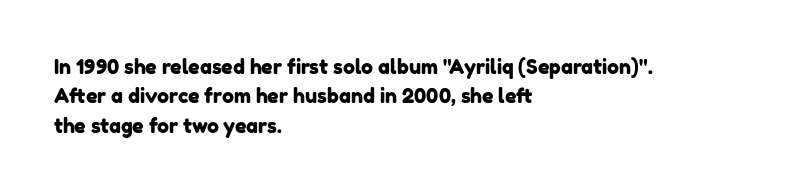
The space directly below the letters is spotless. The leading is moderate, giving the passage an even texture. Layout note: lines flush left. Default kerning and tracking; the words read as compact shapes.
